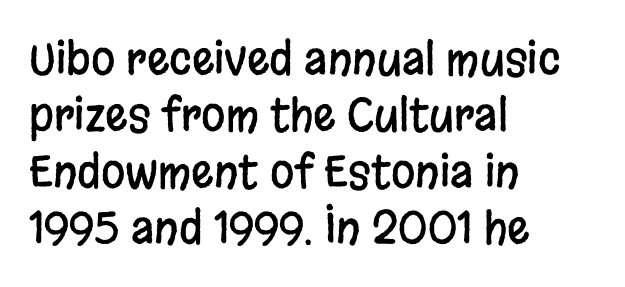
The image shows 44 px condensed sans-serif type, upright; set left-aligned, normal line spacing (1.28x), normal letter spacing, not underlined; low stroke contrast and a large x-height.
